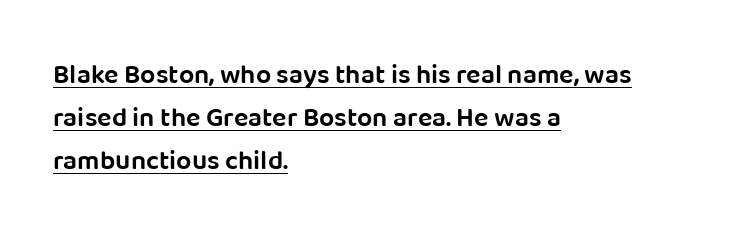
{"italic": "no", "bold": "semi", "underline": "yes", "align": "left", "line_spacing": "normal", "line_spacing_ratio": 1.59, "letter_spacing": "normal", "letter_spacing_em": 0.0, "glyph_px": 27}
